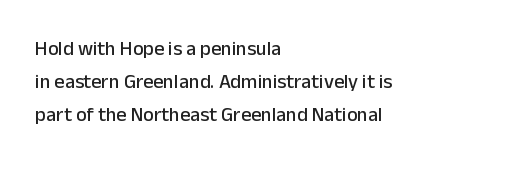
If you drew a line through each stem, it would be perfectly vertical. Notice how descenders clear the ascenders below comfortably — that's standard leading. Short and long lines alike share a common starting point at left. Tracking here is standard; glyphs follow each other at the usual distance. Nobody drew a line under any word here.
